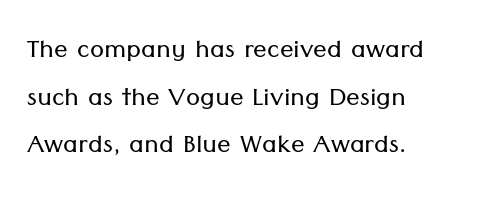
The image shows 34 px light sans-serif type, upright; set left-aligned, normal line spacing (1.4x), normal letter spacing, not underlined; low stroke contrast and a medium x-height.
